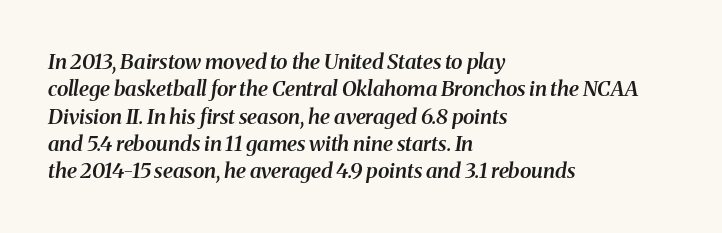
{"italic": "yes", "lean": "right", "slant_degrees": 8, "bold": "semi", "underline": "no", "align": "left", "line_spacing": "normal", "line_spacing_ratio": 1.3, "letter_spacing": "normal", "letter_spacing_em": 0.0, "glyph_px": 21}
